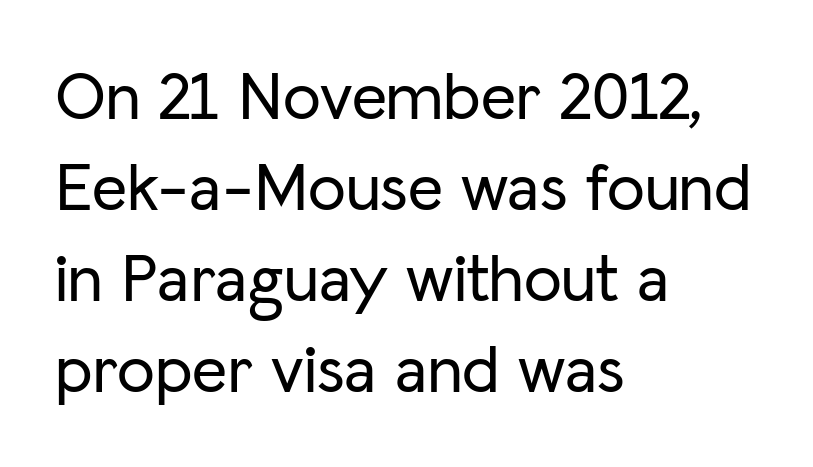
{"serif": "no", "italic": "no", "width": "normal", "stroke_contrast": "low", "x_height": "medium", "monospaced": "no", "underline": "no", "align": "left", "line_spacing": "normal", "line_spacing_ratio": 1.34, "letter_spacing": "normal", "letter_spacing_em": 0.0, "glyph_px": 68}
